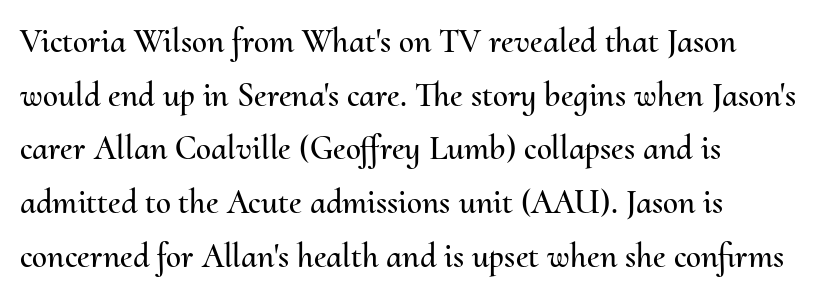
The image shows 34 px text type, upright; set left-aligned, normal line spacing (1.58x), normal letter spacing, not underlined; medium stroke contrast and a small x-height.
